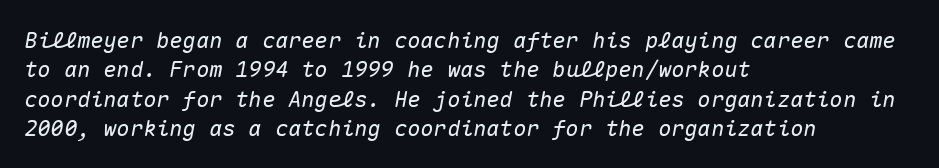
Q: Is the text italic (slanted)? A: Yes, it leans right by about 10 degrees.
Q: Is the text underlined? A: No.
Q: How is the paragraph aligned? A: Left-aligned.
Q: Is the spacing between letters normal or unusually wide? A: Normal.
Q: Is the spacing between lines tight, normal or loose? A: Normal.
